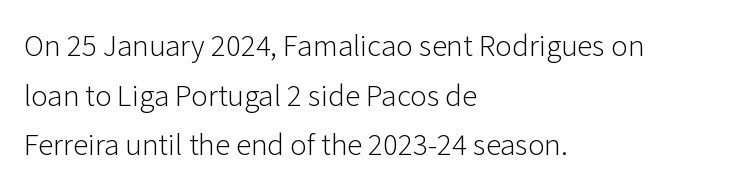
Q: Is the text bold? A: No.
Q: Is the text italic (slanted)? A: No, it is upright.
Q: Is the typeface a serif or a sans-serif typeface? A: Sans-serif.
Q: Is the text underlined? A: No.
Q: How is the paragraph aligned? A: Left-aligned.
Q: Is the spacing between letters normal or unusually wide? A: Normal.
Q: Is the spacing between lines tight, normal or loose? A: Normal.
Q: Width (condensed, normal, or wide)? A: Normal.
Q: Stroke contrast? A: Low.
Q: x-height? A: Medium.
Q: Monospaced? A: No.
